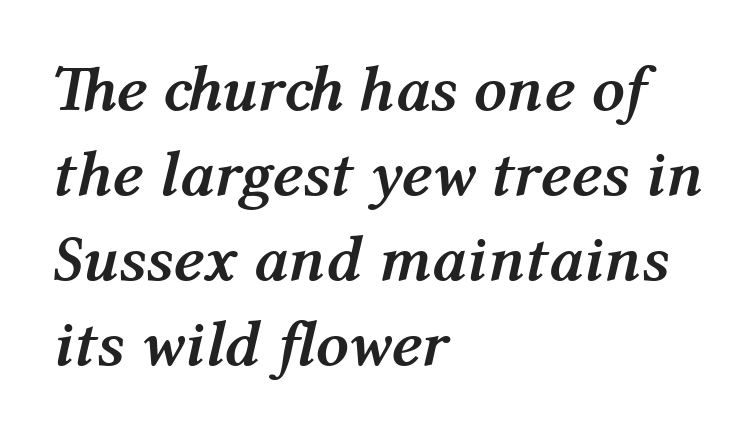
Beneath every word, the page is bare. Weight: bold. A typesetter would mark this as italic. Is this a fixed-width face? No — the glyphs have proportional, varying widths. Regarding leading, the lines here are spaced in the standard way. A student would call this left alignment; a typographer would say flush left, rag right.
